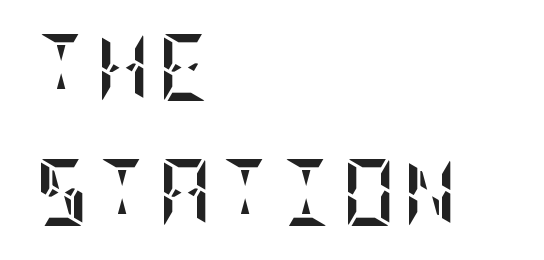
Plain, unruled lines of type. The type sits square on the baseline with zero lean. Does the copy run flush right? No — it runs flush left. In terms of weight, the rendering is a true, heavy bold.
